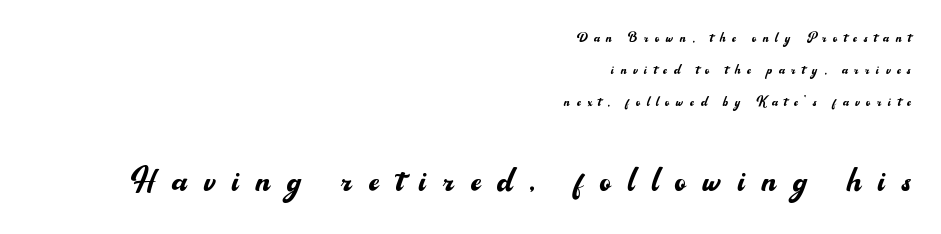
Type without underlining. These lines are set flush right with a ragged left edge. This sample has the flowing, uneven cadence of proportional lettering. This is not heavy type; no bold has been used.
